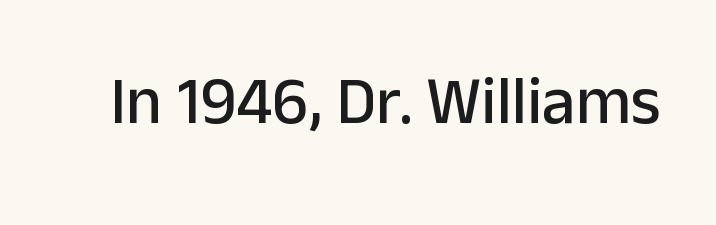
Q: Is the text italic (slanted)? A: No, it is upright.
Q: Is the typeface a serif or a sans-serif typeface? A: Sans-serif.
Q: Is the text underlined? A: No.
Q: Is the spacing between letters normal or unusually wide? A: Normal.
Q: Width (condensed, normal, or wide)? A: Normal.
Q: Stroke contrast? A: Low.
Q: x-height? A: Medium.
Q: Monospaced? A: No.
